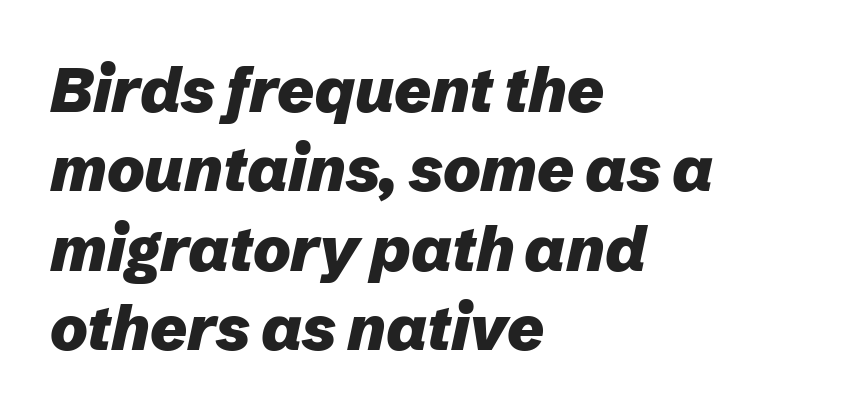
The axis of the letterforms is tilted away from vertical. The rendering keeps characters at their native spacing. The passage shown is emphatically bold. The passage shown is not underscored anywhere. Leading: standard. Here the designer chose a conventional face with non-uniform glyph widths.
